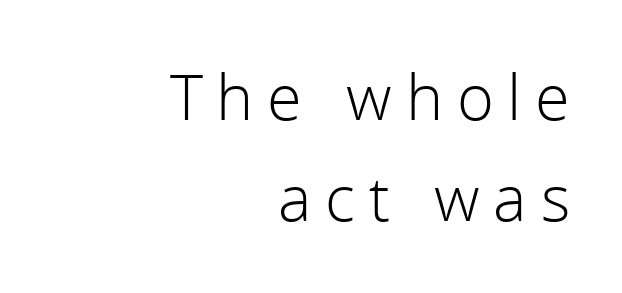
Q: Is the text bold? A: No.
Q: Is the text italic (slanted)? A: No, it is upright.
Q: Is the typeface a serif or a sans-serif typeface? A: Sans-serif.
Q: Is the text underlined? A: No.
Q: How is the paragraph aligned? A: Right-aligned.
Q: Is the spacing between letters normal or unusually wide? A: Unusually wide.
Q: Is the spacing between lines tight, normal or loose? A: Normal.
Q: Width (condensed, normal, or wide)? A: Normal.
Q: x-height? A: Medium.
Q: Monospaced? A: No.
